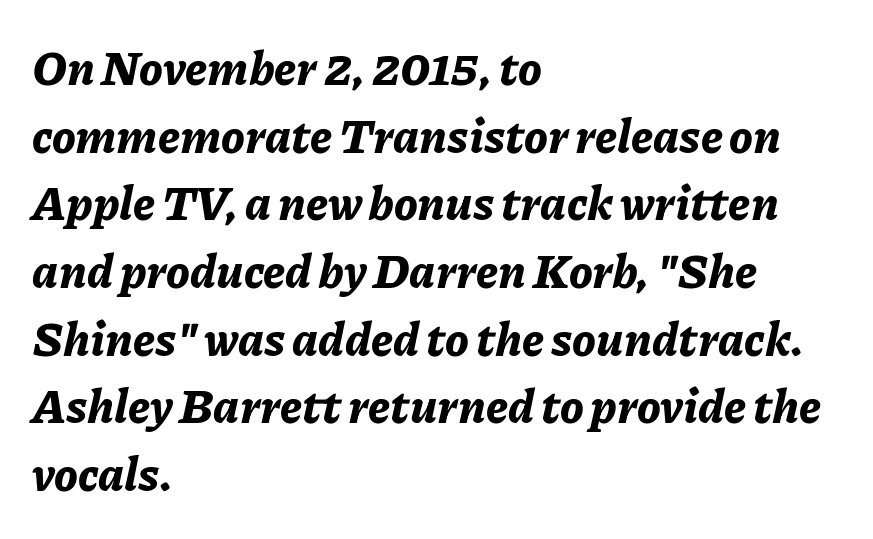
{"italic": "yes", "lean": "right", "slant_degrees": 11, "bold": "yes", "weight": "bold", "width": "normal", "stroke_contrast": "low", "x_height": "medium", "monospaced": "no", "underline": "no", "align": "left", "line_spacing": "normal", "line_spacing_ratio": 1.44, "letter_spacing": "normal", "letter_spacing_em": 0.0, "glyph_px": 47}
